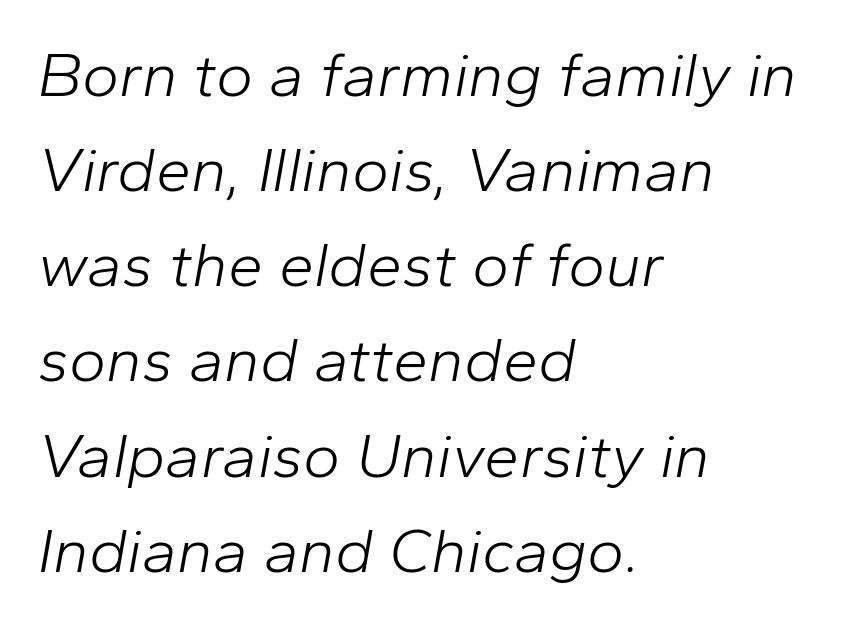
{"italic": "yes", "lean": "right", "slant_degrees": 10, "bold": "no", "weight": "light", "width": "normal", "stroke_contrast": "low", "x_height": "medium", "monospaced": "no", "underline": "no", "align": "left", "line_spacing": "normal", "line_spacing_ratio": 1.51, "letter_spacing": "normal", "letter_spacing_em": 0.0, "glyph_px": 63}
